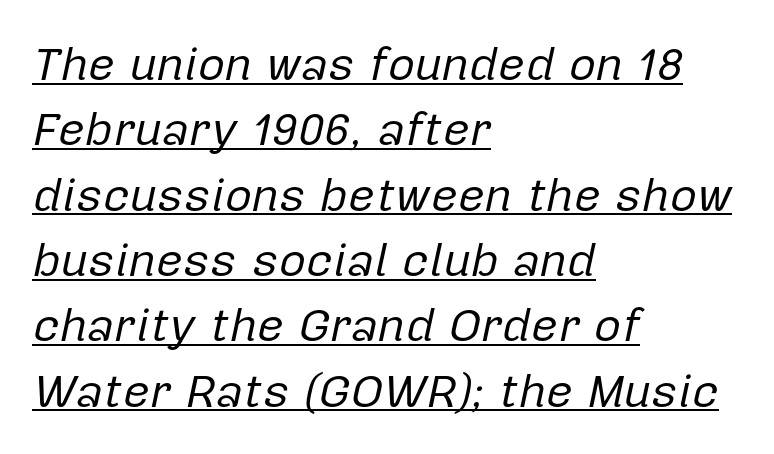
{"italic": "yes", "lean": "right", "slant_degrees": 12, "bold": "no", "weight": "regular", "width": "normal", "stroke_contrast": "low", "x_height": "medium", "monospaced": "no", "underline": "yes", "align": "left", "line_spacing": "normal", "line_spacing_ratio": 1.39, "letter_spacing": "normal", "letter_spacing_em": 0.0, "glyph_px": 47}
